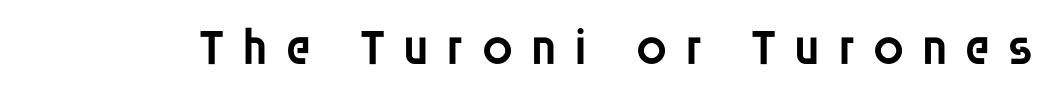
{"serif": "no", "italic": "no", "bold": "semi", "weight": "semibold", "width": "normal", "stroke_contrast": "low", "x_height": "large", "monospaced": "no", "underline": "no", "letter_spacing": "wide", "letter_spacing_em": 0.31, "glyph_px": 51}
